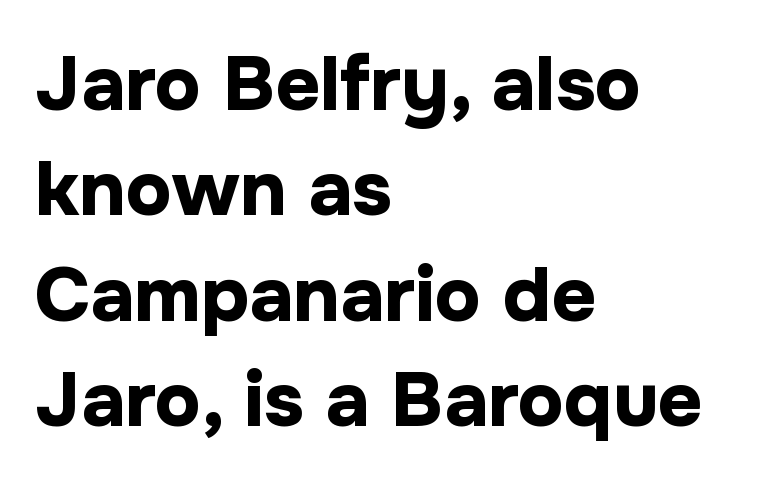
The lines sit at an ordinary, default distance from one another. Spacing verdict: proportional, widths tailored to each character. Is the type bold? Yes — the strokes are clearly thick and heavy. Does the lettering tilt? It doesn't — this is upright.
